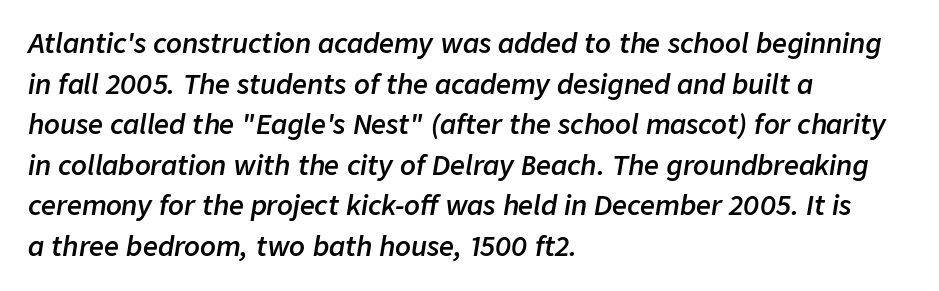
The rendering anchors every line to the left-hand side. Look at the stroke-to-counter ratio: somewhat heavy, a semibold. The words here are not underlined. The rendering applies a slant to the glyphs.
